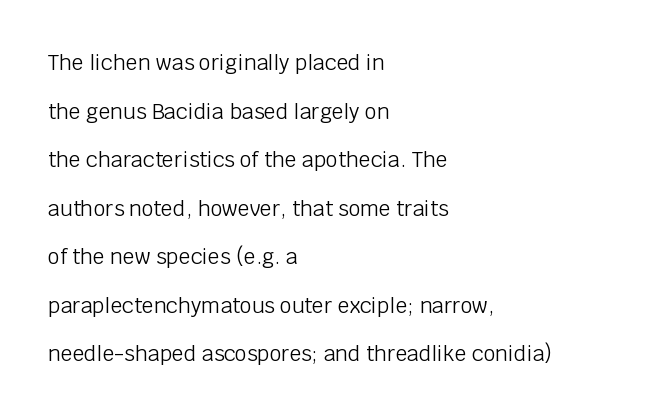
The image shows 21 px text type, upright; set left-aligned, loose line spacing (2.31x), normal letter spacing, not underlined.
